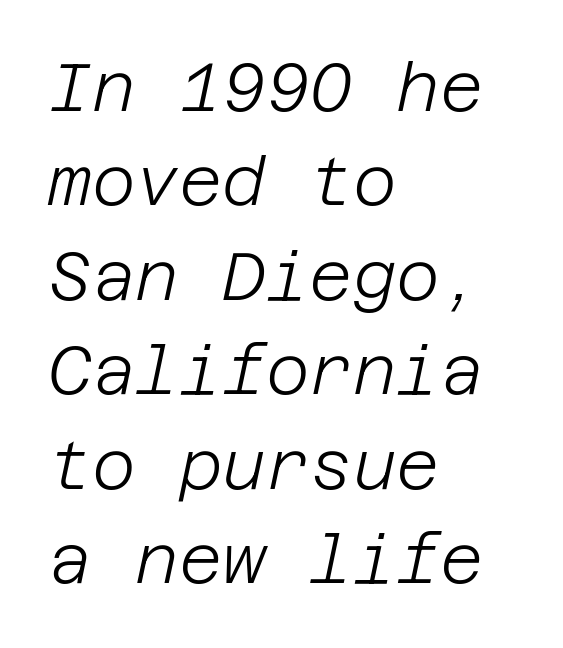
The image shows 67 px light type, italic (leaning right); set left-aligned, normal line spacing (1.41x), normal letter spacing, not underlined; low stroke contrast and a large x-height.
